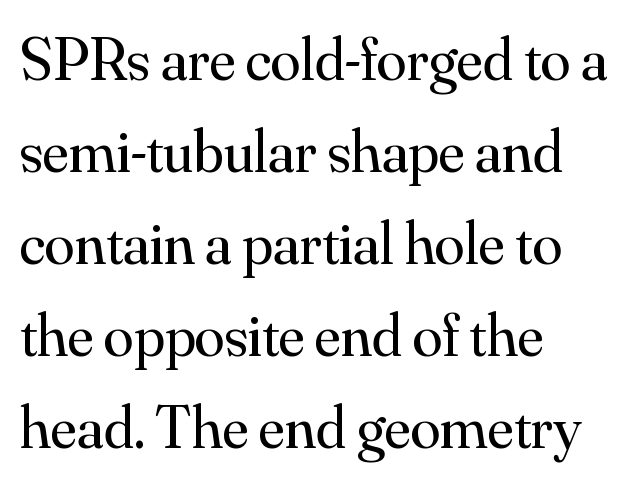
{"serif": "yes", "italic": "no", "bold": "no", "weight": "regular", "width": "normal", "stroke_contrast": "medium", "x_height": "small", "monospaced": "no", "underline": "no", "align": "left", "line_spacing": "normal", "line_spacing_ratio": 1.51, "letter_spacing": "normal", "letter_spacing_em": 0.0, "glyph_px": 61}
